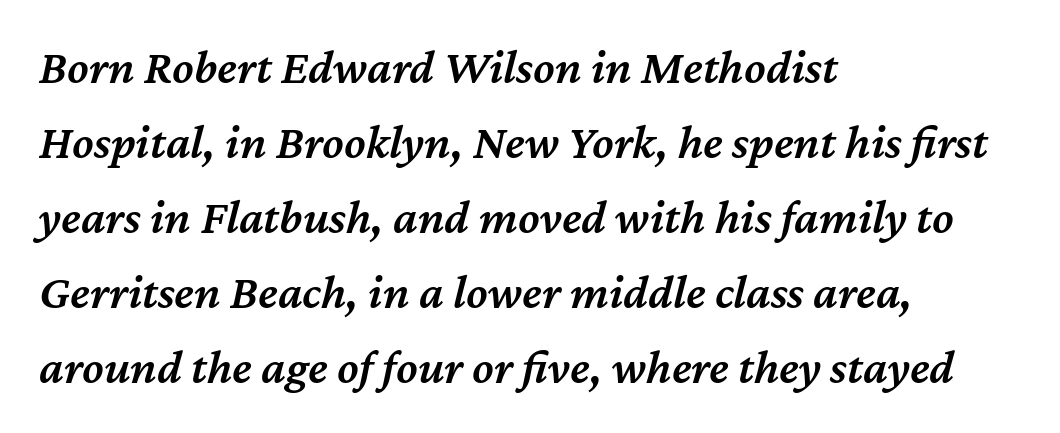
If you drew a line through each stem, it would be angled. The face used here is rendered with its standard letterfit. Notice how the passage keeps a crisp vertical edge on the left only. The face used here is proportionally spaced, like ordinary book or web type. Reading down the column, the eye jumps a familiar distance to each next line. Stems and bowls a touch heavier than normal — semibold.
